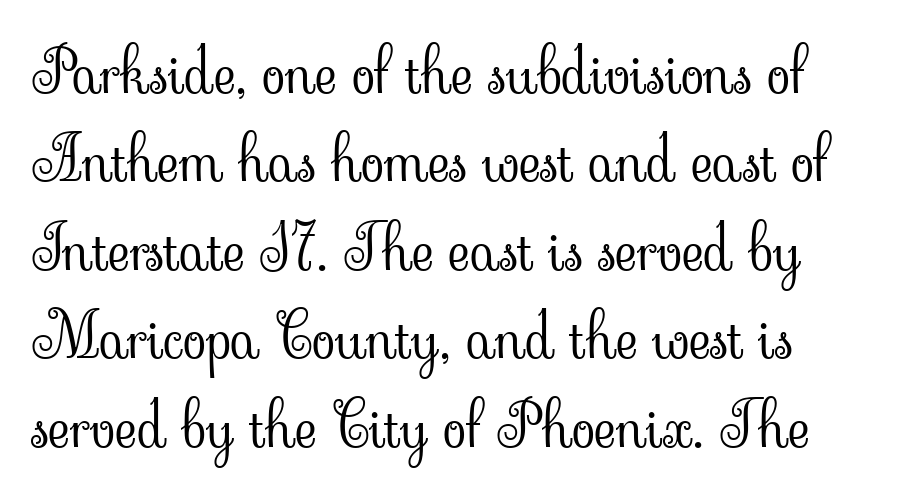
{"serif": "yes", "italic": "no", "bold": "no", "weight": "light", "width": "normal", "stroke_contrast": "low", "x_height": "small", "monospaced": "no", "underline": "no", "align": "left", "line_spacing": "normal", "line_spacing_ratio": 1.45, "letter_spacing": "normal", "letter_spacing_em": 0.0, "glyph_px": 61}
